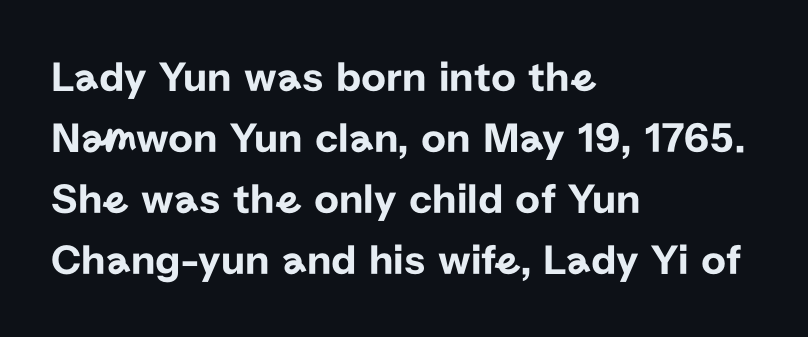
The image shows 43 px sans-serif type, upright; set left-aligned, normal line spacing (1.42x), normal letter spacing, not underlined; low stroke contrast and a medium x-height.
